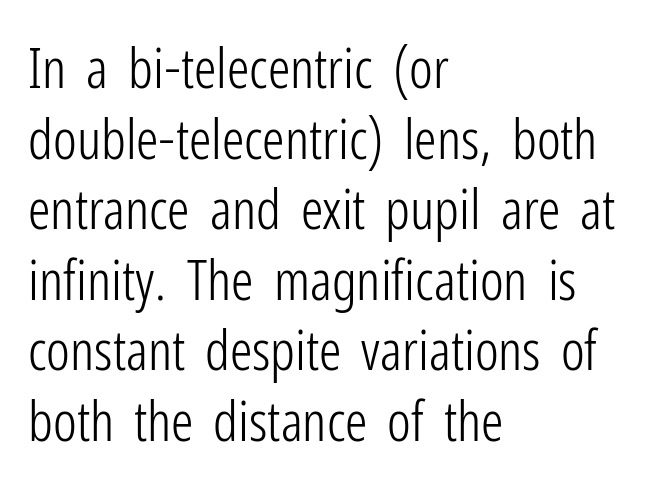
{"serif": "no", "italic": "no", "bold": "no", "weight": "light", "width": "condensed", "stroke_contrast": "low", "x_height": "medium", "monospaced": "no", "underline": "no", "align": "left", "line_spacing": "normal", "line_spacing_ratio": 1.26, "letter_spacing": "normal", "letter_spacing_em": 0.0, "glyph_px": 56}
